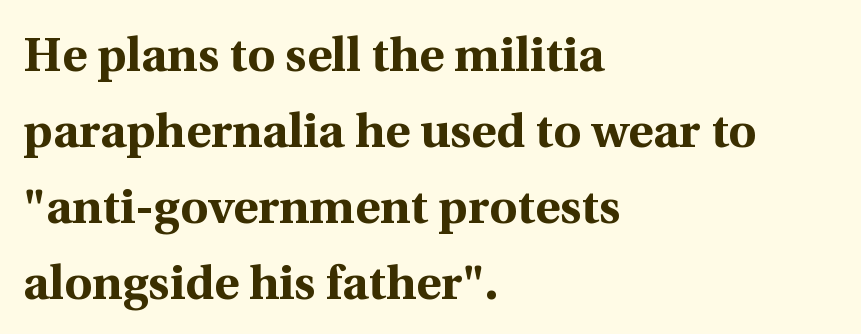
The image shows 48 px bold serif type, upright; set left-aligned, normal line spacing (1.58x), normal letter spacing, not underlined; a medium x-height.
